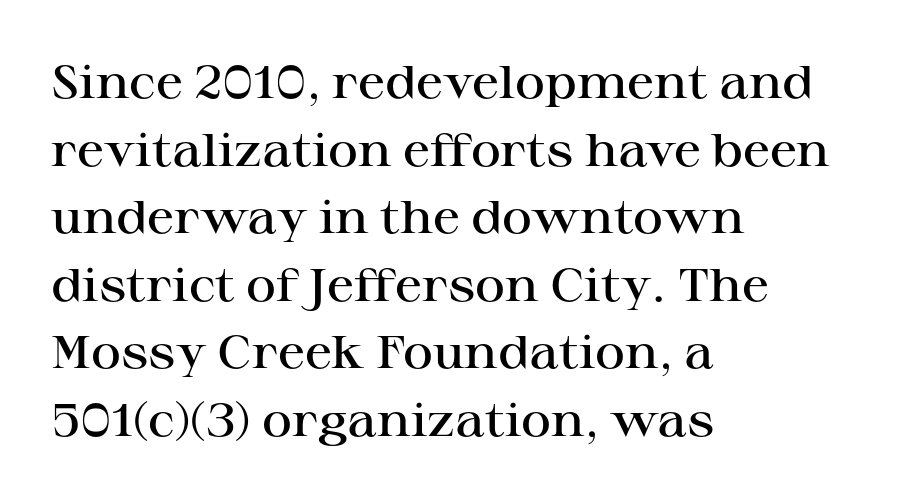
{"serif": "yes", "italic": "no", "bold": "semi", "weight": "semibold", "width": "wide", "stroke_contrast": "high", "x_height": "medium", "monospaced": "no", "underline": "no", "align": "left", "line_spacing": "normal", "line_spacing_ratio": 1.47, "letter_spacing": "normal", "letter_spacing_em": 0.0, "glyph_px": 46}
